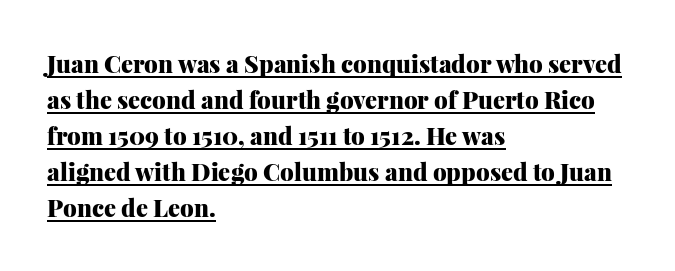
Rendered with straight, roman letterforms. In terms of letterspacing, this is plain default setting. The text block is weighted toward the left margin, trailing off unevenly rightward. Quick note: underline on. A dark, heavy texture on the line: the type is bold. The passage shown stacks its lines at a standard gap.
